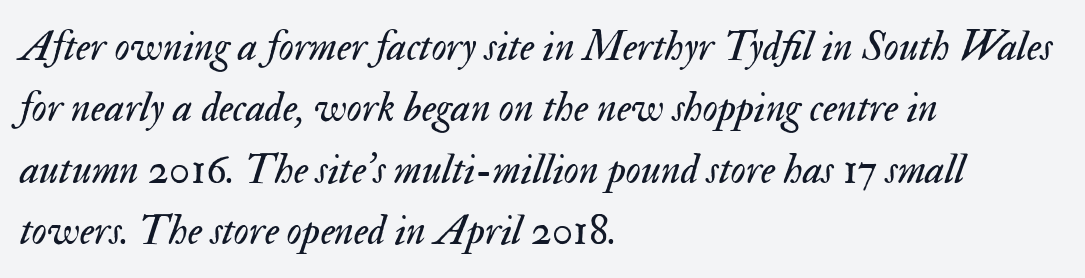
Looking at the ascenders, they clearly lean. Do the characters align in a grid? No, the font is proportional. Horizontal bands of white between lines are of average thickness. The rag falls on the right side of this text block.
